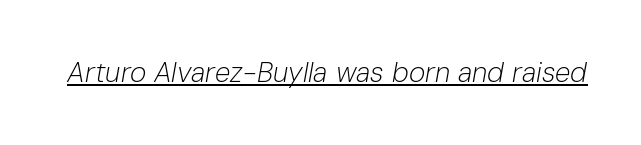
Think of a printed novel: that variable character pitch is what you see here. The words here are underlined. The type is set solid horizontally, with unmodified tracking. Bold? No — there's no thickening of the strokes.
